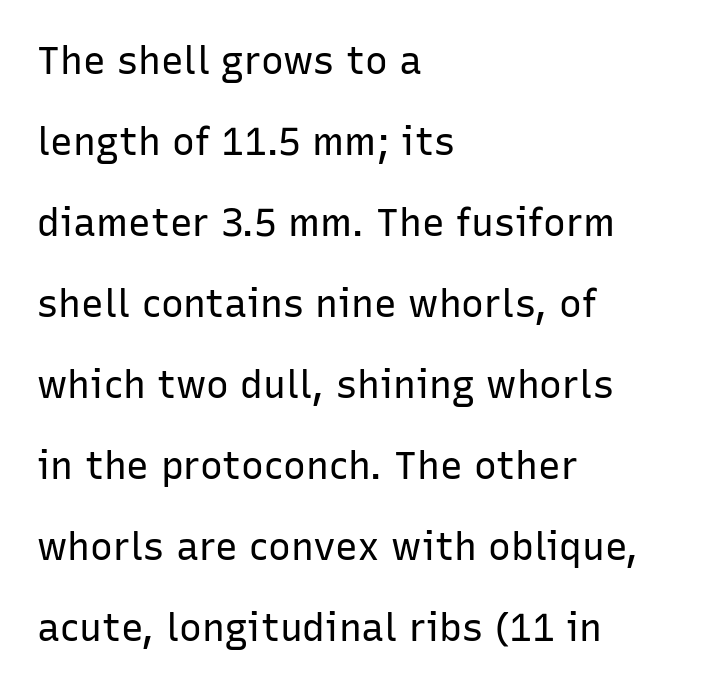
{"serif": "no", "italic": "no", "bold": "no", "weight": "regular", "width": "normal", "stroke_contrast": "low", "x_height": "medium", "monospaced": "no", "underline": "no", "align": "left", "line_spacing": "loose", "line_spacing_ratio": 2.13, "letter_spacing": "normal", "letter_spacing_em": 0.0, "glyph_px": 38}
